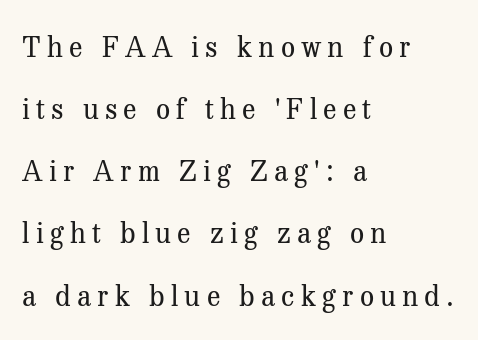
The image shows 28 px regular-weight serif type, upright; set left-aligned, loose line spacing (2.22x), unusually wide letter spacing (+0.22 em), not underlined; medium stroke contrast and a medium x-height.
